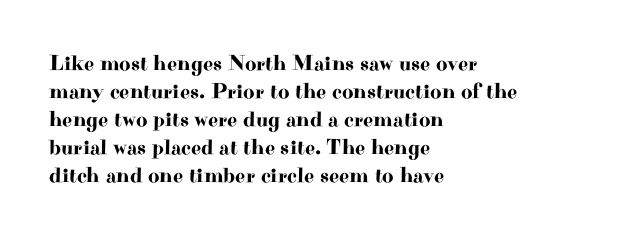
In terms of leading, this rendering sits right in the middle. Do the letters lean? They stand straight. These lines stack with their left ends in a neat column. The zone under the glyphs is completely vacant. The letters sit at their default tracking, neither squeezed nor spread.
